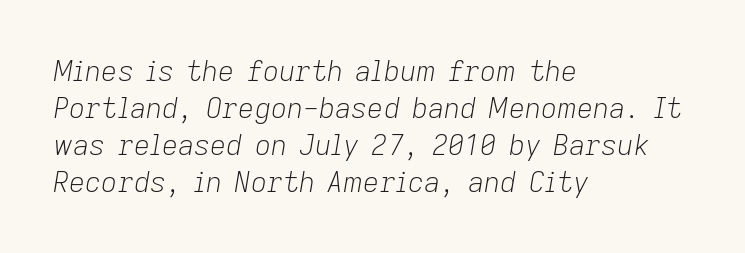
{"italic": "yes", "lean": "right", "slant_degrees": 9, "bold": "no", "weight": "light", "width": "normal", "stroke_contrast": "low", "x_height": "medium", "monospaced": "no", "underline": "no", "align": "left", "line_spacing": "normal", "line_spacing_ratio": 1.32, "letter_spacing": "normal", "letter_spacing_em": 0.0, "glyph_px": 28}
